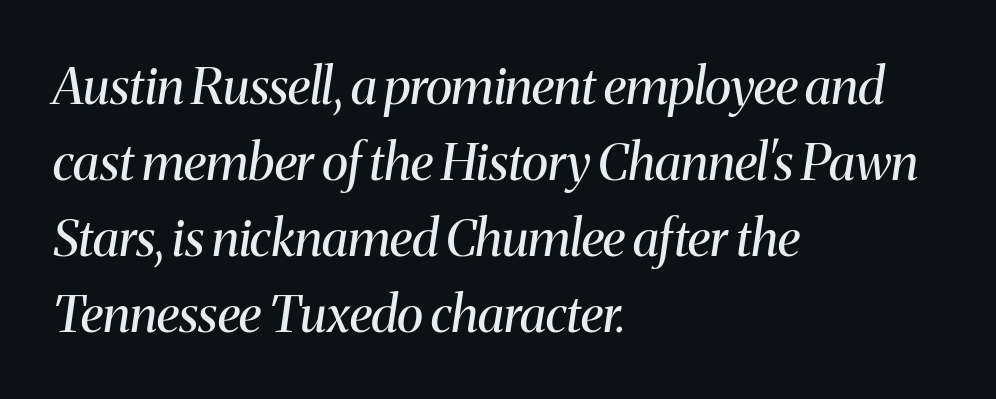
Rendered with sloped, italic letterforms. Compared with typical paragraphs, the rows here are spaced about the same. Character widths vary here, with narrow letters taking less room than wide ones. There is no visible air inserted between adjacent glyphs. All the whitespace from short lines collects on the right. Think standard paragraph weight, or any step lighter than that.
